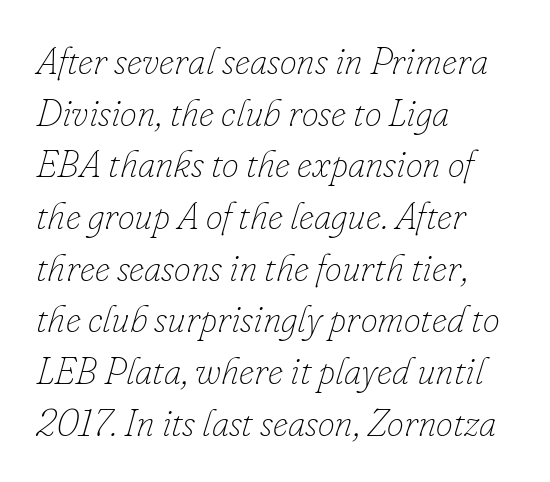
{"italic": "yes", "lean": "right", "slant_degrees": 16, "bold": "no", "weight": "thin", "width": "normal", "stroke_contrast": "low", "x_height": "small", "monospaced": "no", "underline": "no", "align": "left", "line_spacing": "normal", "line_spacing_ratio": 1.36, "letter_spacing": "normal", "letter_spacing_em": 0.0, "glyph_px": 38}
